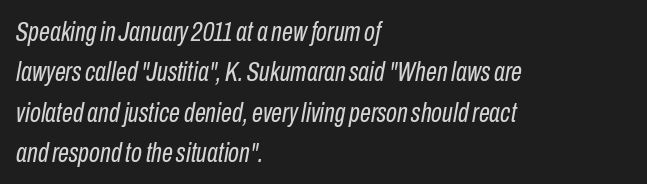
Q: Is the text bold? A: No.
Q: Is the text italic (slanted)? A: Yes, it leans right by about 10 degrees.
Q: Is the text underlined? A: No.
Q: How is the paragraph aligned? A: Left-aligned.
Q: Is the spacing between letters normal or unusually wide? A: Normal.
Q: Is the spacing between lines tight, normal or loose? A: Normal.
Q: Width (condensed, normal, or wide)? A: Condensed.
Q: Stroke contrast? A: Low.
Q: x-height? A: Medium.
Q: Monospaced? A: No.
